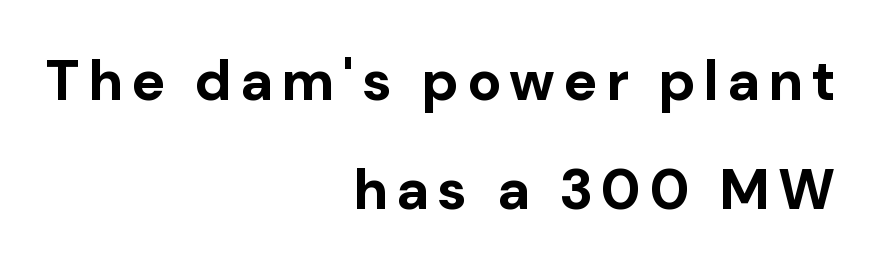
{"serif": "no", "italic": "no", "bold": "yes", "weight": "bold", "width": "normal", "stroke_contrast": "low", "x_height": "medium", "monospaced": "no", "underline": "no", "align": "right", "line_spacing": "loose", "line_spacing_ratio": 1.95, "glyph_px": 56}
